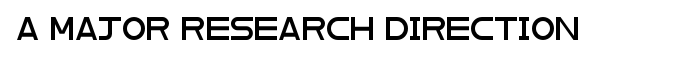
The image shows 22 px text type, upright; set normal letter spacing, not underlined.
